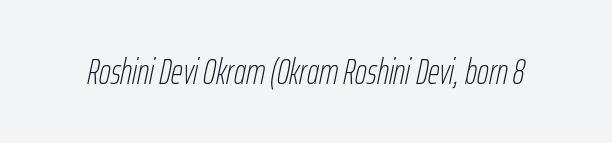
{"italic": "yes", "lean": "right", "slant_degrees": 12, "bold": "no", "weight": "thin", "width": "condensed", "stroke_contrast": "low", "x_height": "medium", "monospaced": "no", "underline": "no", "letter_spacing": "normal", "letter_spacing_em": 0.0, "glyph_px": 36}
